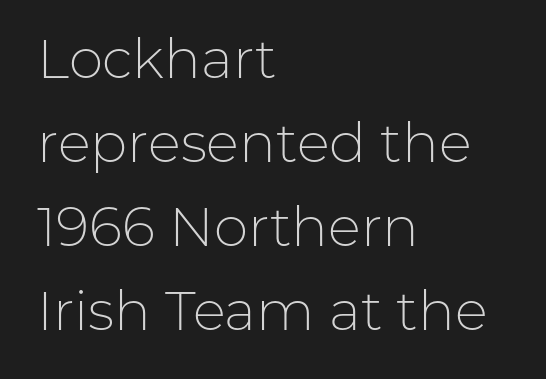
If you drew a ruler down the left edge, every line would touch it. The letters carry no serifs — their stems end cleanly without finishing strokes. Each row of text sits above clean, open space. Stems and bowls with no extra thickness — not bold. You could not count columns in this text — the font is proportionally spaced. Evenly set lines give the paragraph a standard silhouette.
